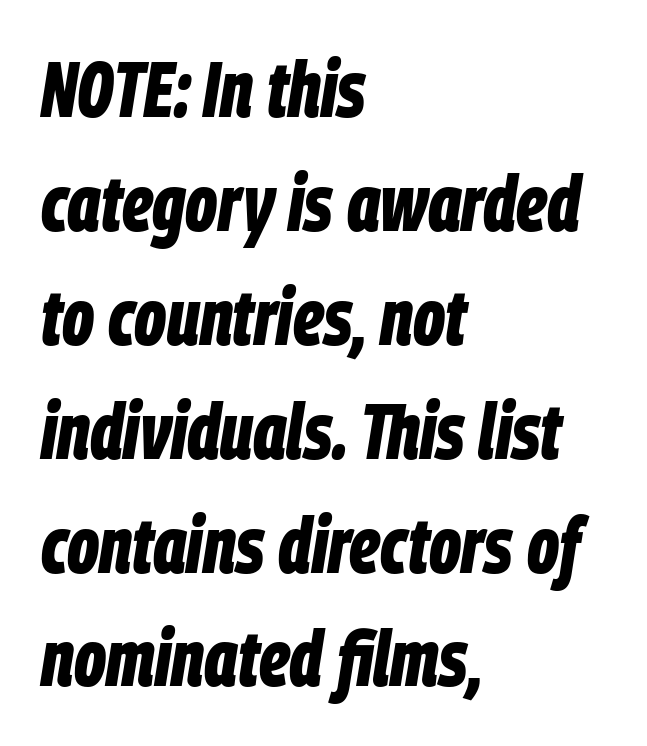
Descender tails drop into unmarked territory. Casual observation: everything's shoved over to the left. On the weight axis this lands at bold, roughly 700. A typesetter would mark this as italic. Tracking here is standard; glyphs follow each other at the usual distance. Character widths vary here, with narrow letters taking less room than wide ones.
